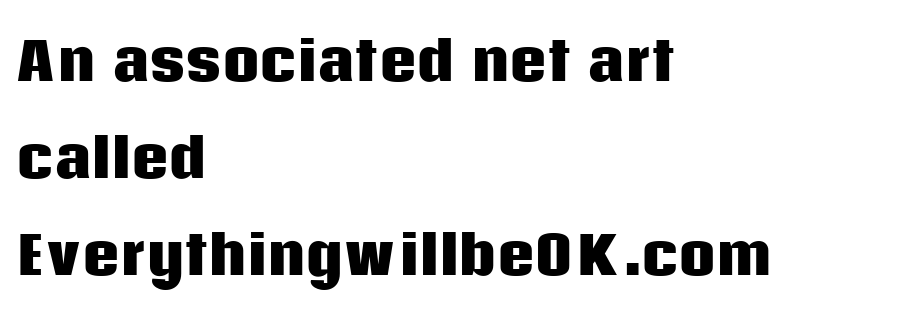
{"serif": "no", "italic": "no", "bold": "yes", "weight": "heavy", "width": "normal", "stroke_contrast": "low", "x_height": "large", "monospaced": "no", "underline": "no", "align": "left", "line_spacing_ratio": 1.87, "letter_spacing": "normal", "letter_spacing_em": 0.0, "glyph_px": 52}
